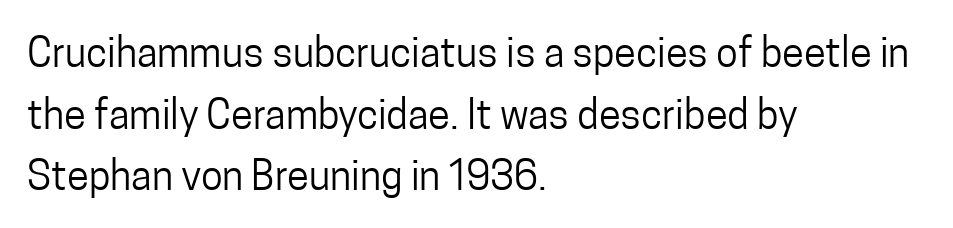
The passage shown is not underscored anywhere. The typesetting does not lean heavy: it is not bold. Ordinary non-slanted type is in use. The letters advance in unequal steps, a hallmark of proportional type.
